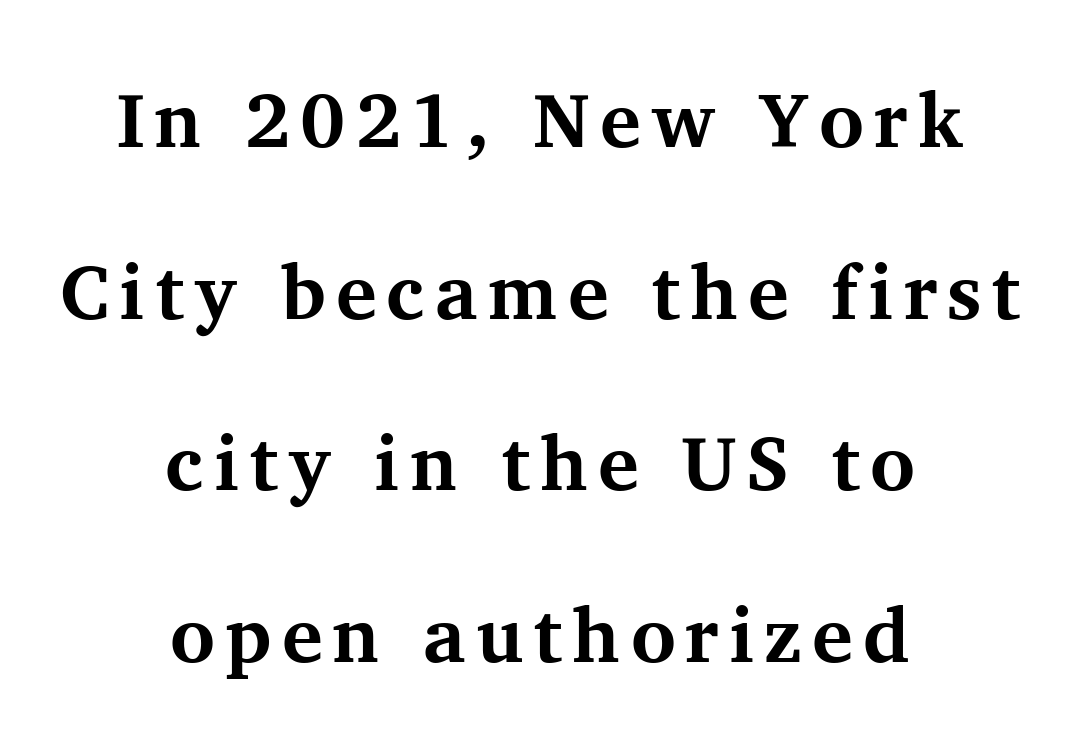
{"serif": "yes", "italic": "no", "bold": "yes", "weight": "bold", "width": "normal", "stroke_contrast": "medium", "x_height": "medium", "monospaced": "no", "underline": "no", "align": "center", "line_spacing": "loose", "line_spacing_ratio": 2.23, "glyph_px": 77}
